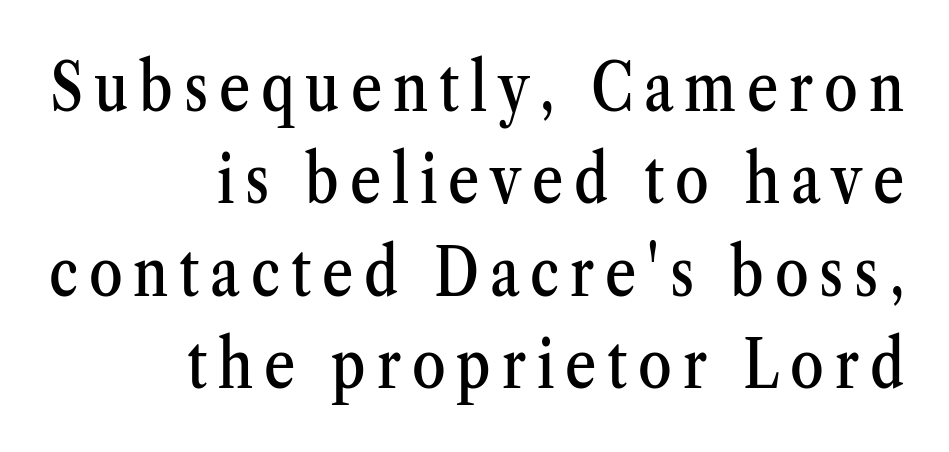
{"serif": "yes", "italic": "no", "width": "condensed", "stroke_contrast": "medium", "x_height": "medium", "monospaced": "no", "underline": "no", "align": "right", "line_spacing": "normal", "line_spacing_ratio": 1.36, "glyph_px": 68}
